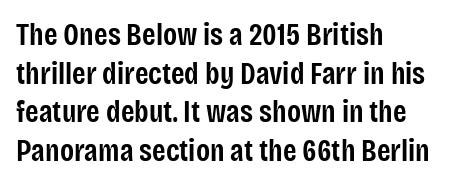
The image shows 31 px semibold, condensed sans-serif type, upright; set left-aligned, normal line spacing (1.25x), normal letter spacing, not underlined; low stroke contrast and a large x-height.
